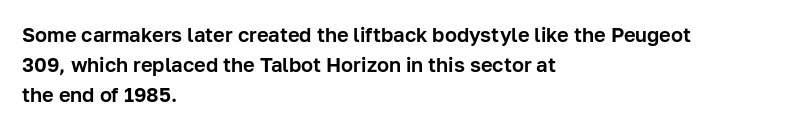
The image shows 20 px text type, upright; set left-aligned, normal line spacing (1.5x), normal letter spacing, not underlined.
